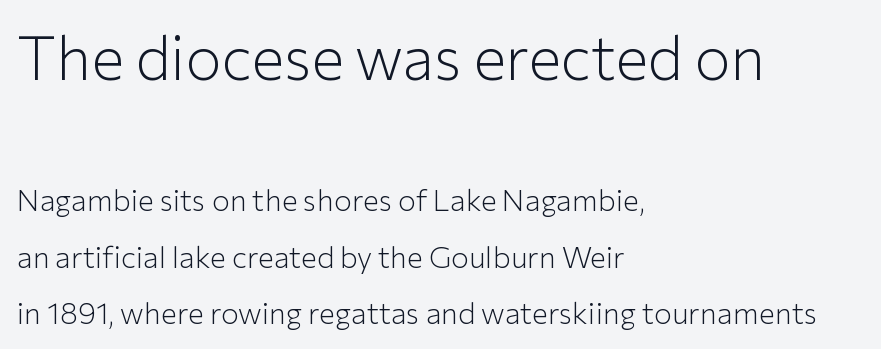
{"serif": "no", "italic": "no", "bold": "no", "weight": "light", "width": "normal", "stroke_contrast": "low", "x_height": "medium", "monospaced": "no", "underline": "no", "align": "left", "line_spacing_ratio": 1.88, "letter_spacing": "normal", "letter_spacing_em": 0.0, "larger_block": "first", "size_ratio": 2.03, "glyph_px": 61}
